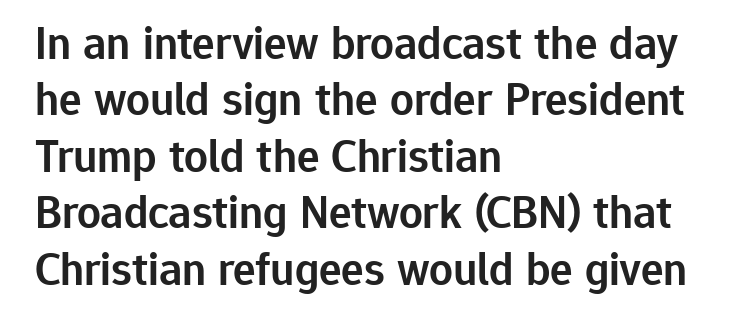
Q: Is the text bold? A: Semi-bold.
Q: Is the text italic (slanted)? A: No, it is upright.
Q: Is the typeface a serif or a sans-serif typeface? A: Sans-serif.
Q: Is the text underlined? A: No.
Q: How is the paragraph aligned? A: Left-aligned.
Q: Is the spacing between letters normal or unusually wide? A: Normal.
Q: Width (condensed, normal, or wide)? A: Normal.
Q: Stroke contrast? A: Low.
Q: x-height? A: Medium.
Q: Monospaced? A: No.
